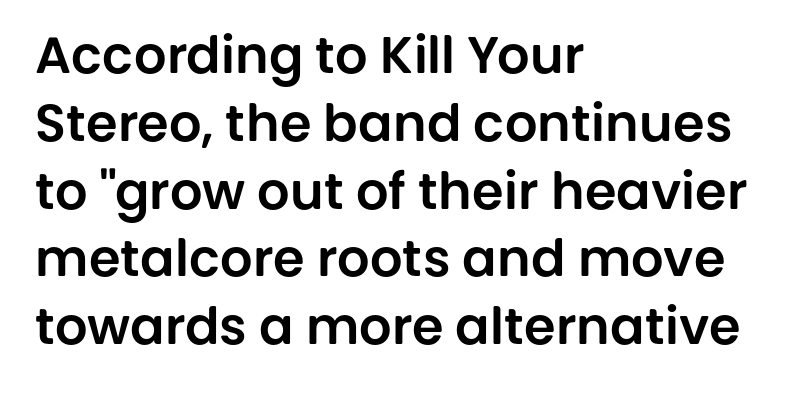
{"serif": "no", "italic": "no", "width": "normal", "stroke_contrast": "low", "x_height": "large", "monospaced": "no", "underline": "no", "align": "left", "line_spacing": "normal", "line_spacing_ratio": 1.33, "letter_spacing": "normal", "letter_spacing_em": 0.0, "glyph_px": 51}
